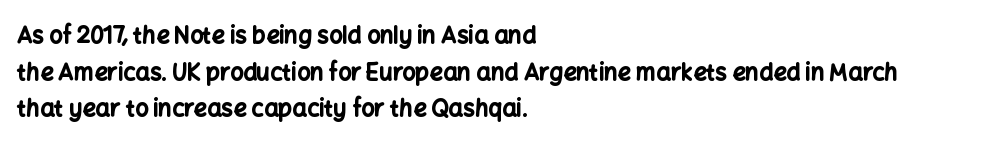
The image shows 23 px bold type, upright; set left-aligned, normal line spacing (1.59x), normal letter spacing, not underlined.
